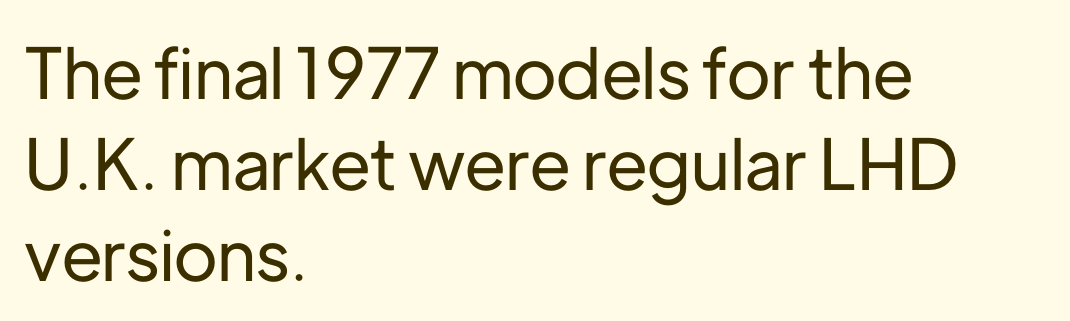
Q: Is the text italic (slanted)? A: No, it is upright.
Q: Is the typeface a serif or a sans-serif typeface? A: Sans-serif.
Q: Is the text underlined? A: No.
Q: How is the paragraph aligned? A: Left-aligned.
Q: Is the spacing between letters normal or unusually wide? A: Normal.
Q: Is the spacing between lines tight, normal or loose? A: Normal.
Q: Width (condensed, normal, or wide)? A: Normal.
Q: Stroke contrast? A: Low.
Q: x-height? A: Medium.
Q: Monospaced? A: No.
